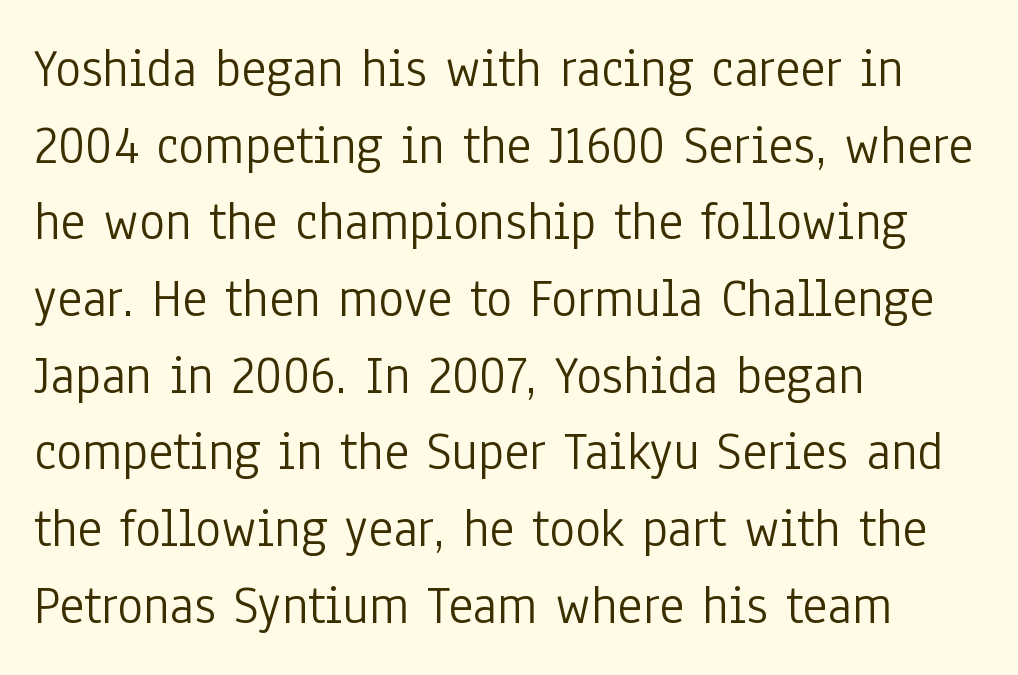
I'd call this a sans setting — the letters go barefoot. The letters advance in unequal steps, a hallmark of proportional type. The font sits on the lighter half of the weight spectrum, regular included. The passage is arranged the way most books set body copy — flush left.
